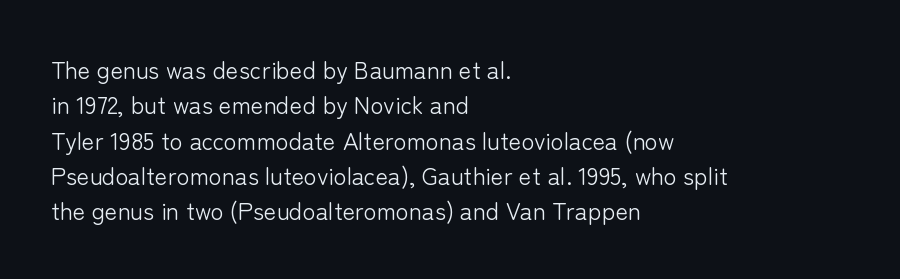
{"italic": "no", "bold": "no", "underline": "no", "align": "left", "line_spacing": "normal", "line_spacing_ratio": 1.47, "letter_spacing": "normal", "letter_spacing_em": 0.0, "glyph_px": 24}
